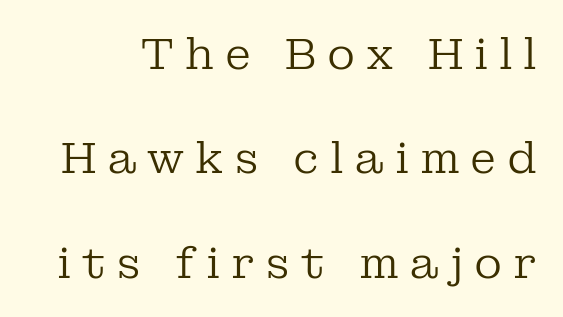
Q: Is the text bold? A: No.
Q: Is the text italic (slanted)? A: No, it is upright.
Q: Is the typeface a serif or a sans-serif typeface? A: Serif.
Q: Is the text underlined? A: No.
Q: Is the spacing between letters normal or unusually wide? A: Unusually wide.
Q: Is the spacing between lines tight, normal or loose? A: Loose.
Q: Width (condensed, normal, or wide)? A: Normal.
Q: Stroke contrast? A: Low.
Q: x-height? A: Medium.
Q: Monospaced? A: No.
